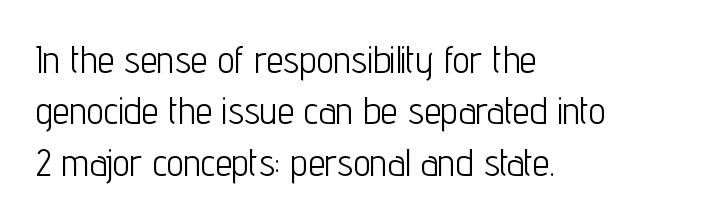
The image shows 38 px light, condensed sans-serif type, upright; set left-aligned, normal line spacing (1.35x), normal letter spacing, not underlined; low stroke contrast and a medium x-height.
